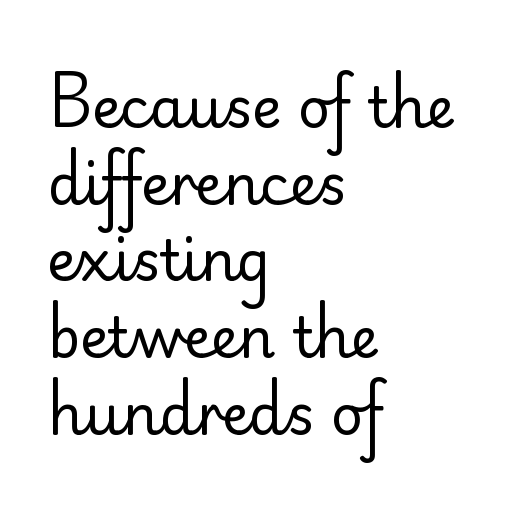
A light-to-regular cut is what we see here. Line beginnings align vertically; line endings do not. Varying glyph widths throughout — classic text-font behaviour. Upright lettering throughout.
